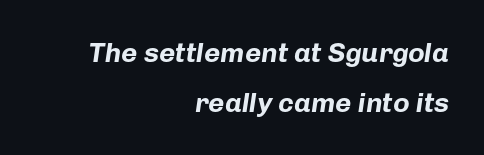
Q: Is the text bold? A: Yes.
Q: Is the text italic (slanted)? A: Yes, it leans right by about 8 degrees.
Q: Is the text underlined? A: No.
Q: How is the paragraph aligned? A: Right-aligned.
Q: Is the spacing between letters normal or unusually wide? A: Normal.
Q: Width (condensed, normal, or wide)? A: Normal.
Q: Stroke contrast? A: Low.
Q: x-height? A: Medium.
Q: Monospaced? A: No.
